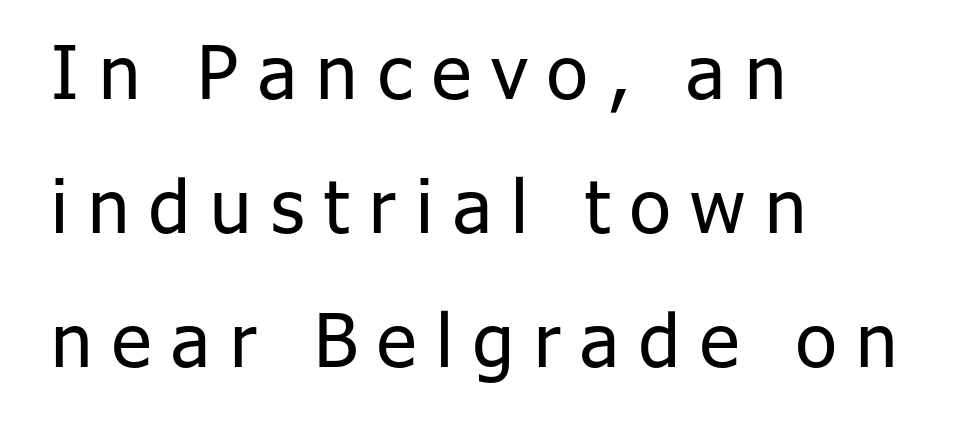
The image shows 74 px regular-weight sans-serif type, upright; set left-aligned, line spacing 1.81x, unusually wide letter spacing (+0.27 em), not underlined; low stroke contrast and a medium x-height.
